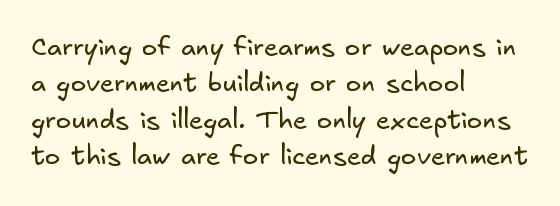
Each line starts at the same left margin while the right side varies. Regarding leading, the lines here are spaced in the standard way. No chunkiness to these letters — they're not bold. The face used here is rendered with its standard letterfit.
